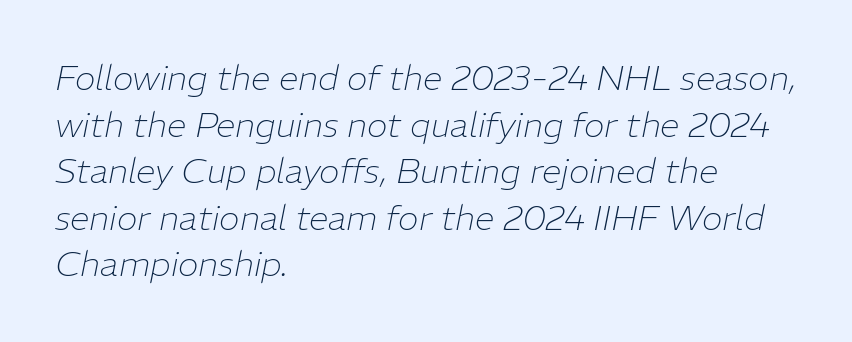
The image shows 35 px thin type, italic (leaning right); set left-aligned, normal line spacing (1.33x), normal letter spacing, not underlined; low stroke contrast and a medium x-height.
